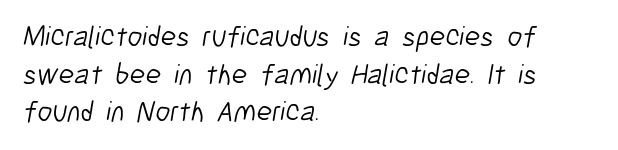
The space directly below the letters is spotless. These lines are rendered in a variable-pitch font. A student would call this left alignment; a typographer would say flush left, rag right. Weight: in the light-to-regular range. This block has exactly the height ordinary leading produces. Grotesque or geometric, the face here clearly has no serifs.
